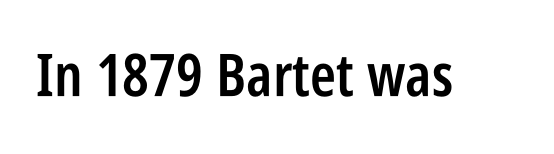
Q: Is the text bold? A: Semi-bold.
Q: Is the text italic (slanted)? A: No, it is upright.
Q: Is the typeface a serif or a sans-serif typeface? A: Sans-serif.
Q: Is the text underlined? A: No.
Q: Is the spacing between letters normal or unusually wide? A: Normal.
Q: Width (condensed, normal, or wide)? A: Condensed.
Q: Stroke contrast? A: Low.
Q: x-height? A: Large.
Q: Monospaced? A: No.
